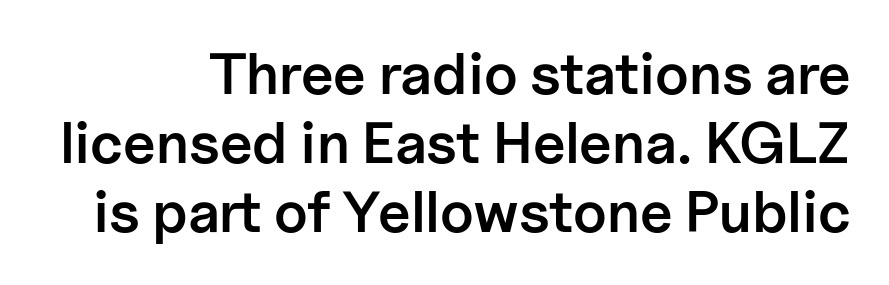
Q: Is the text bold? A: Semi-bold.
Q: Is the text italic (slanted)? A: No, it is upright.
Q: Is the typeface a serif or a sans-serif typeface? A: Sans-serif.
Q: Is the text underlined? A: No.
Q: Is the spacing between letters normal or unusually wide? A: Normal.
Q: Width (condensed, normal, or wide)? A: Normal.
Q: Stroke contrast? A: Low.
Q: x-height? A: Medium.
Q: Monospaced? A: No.
